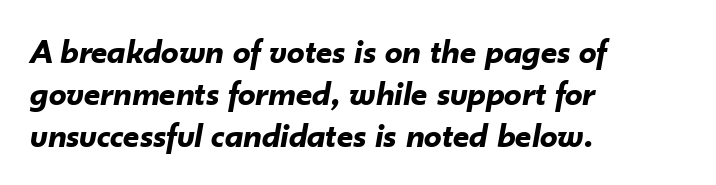
The image shows 35 px bold type, italic (leaning right); set left-aligned, line spacing 1.2x, normal letter spacing, not underlined; low stroke contrast and a small x-height.
